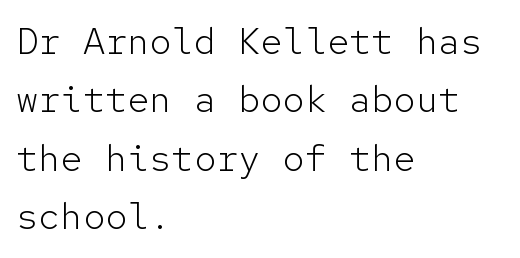
Q: Is the text bold? A: No.
Q: Is the text italic (slanted)? A: No, it is upright.
Q: Is the typeface a serif or a sans-serif typeface? A: Sans-serif.
Q: Is the text underlined? A: No.
Q: How is the paragraph aligned? A: Left-aligned.
Q: Is the spacing between letters normal or unusually wide? A: Normal.
Q: Is the spacing between lines tight, normal or loose? A: Normal.
Q: Width (condensed, normal, or wide)? A: Normal.
Q: Stroke contrast? A: Low.
Q: x-height? A: Medium.
Q: Monospaced? A: Yes.
